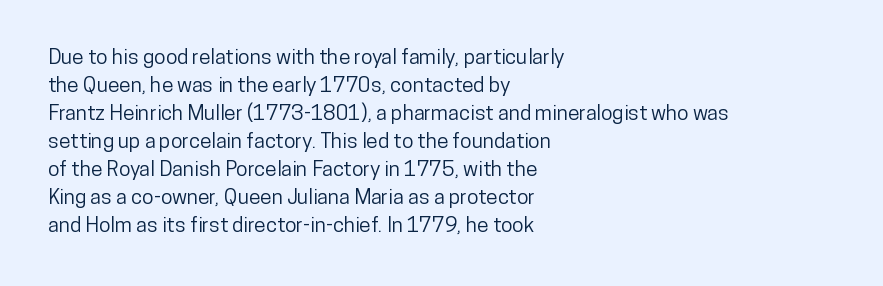
If you measured baseline to baseline, you'd find a middling distance. Descenders are the only things crossing below the line. The lines in this sample share a left origin and differ only in where they stop. Letter spacing: default. Quick note: not italic, upright.
